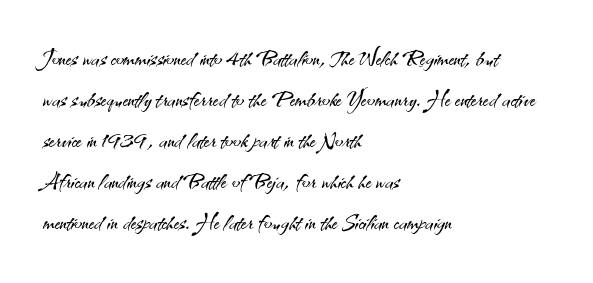
One glance says typical: line gaps are just what's usual. This rendering features lettering with no underline. Each line starts at the same left margin while the right side varies.
